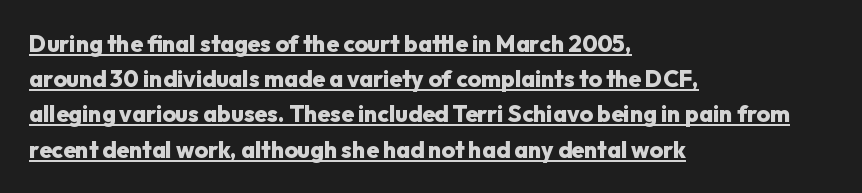
The image shows 23 px bold type, upright; set left-aligned, normal line spacing (1.53x), normal letter spacing, underlined.
